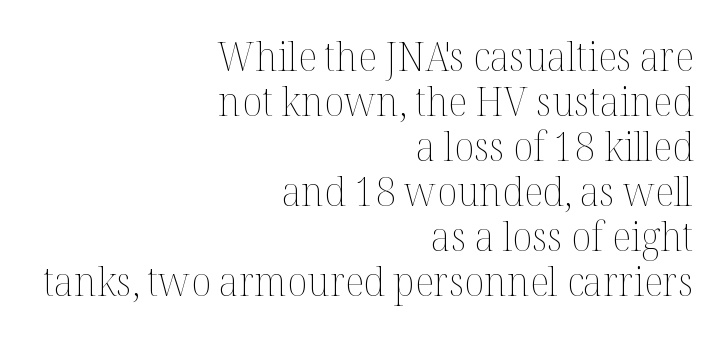
{"italic": "no", "bold": "no", "weight": "thin", "width": "normal", "stroke_contrast": "medium", "x_height": "medium", "monospaced": "no", "underline": "no", "align": "right", "line_spacing": "tight", "line_spacing_ratio": 1.1, "letter_spacing": "normal", "letter_spacing_em": 0.0, "glyph_px": 41}
